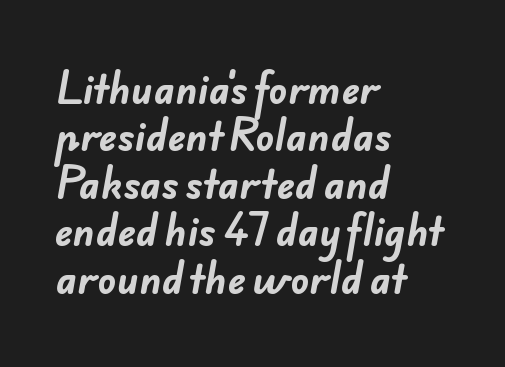
{"serif": "no", "bold": "yes", "weight": "bold", "width": "normal", "stroke_contrast": "low", "x_height": "small", "monospaced": "no", "underline": "no", "align": "left", "line_spacing": "normal", "line_spacing_ratio": 1.25, "letter_spacing": "normal", "letter_spacing_em": 0.0, "glyph_px": 38}
